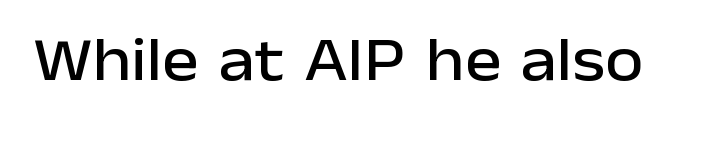
Q: Is the text italic (slanted)? A: No, it is upright.
Q: Is the typeface a serif or a sans-serif typeface? A: Sans-serif.
Q: Is the text underlined? A: No.
Q: Is the spacing between letters normal or unusually wide? A: Normal.
Q: Width (condensed, normal, or wide)? A: Normal.
Q: Stroke contrast? A: Low.
Q: x-height? A: Medium.
Q: Monospaced? A: No.
